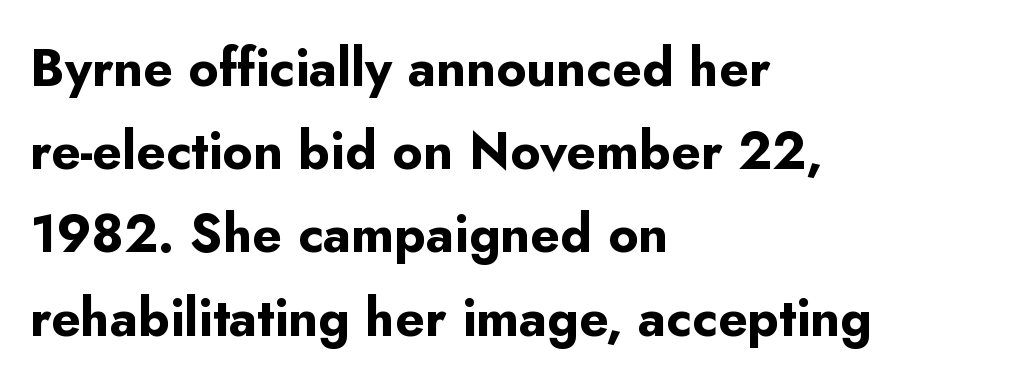
Q: Is the text bold? A: Yes.
Q: Is the text italic (slanted)? A: No, it is upright.
Q: Is the typeface a serif or a sans-serif typeface? A: Sans-serif.
Q: Is the text underlined? A: No.
Q: How is the paragraph aligned? A: Left-aligned.
Q: Is the spacing between letters normal or unusually wide? A: Normal.
Q: Is the spacing between lines tight, normal or loose? A: Normal.
Q: Width (condensed, normal, or wide)? A: Normal.
Q: Stroke contrast? A: Low.
Q: x-height? A: Small.
Q: Monospaced? A: No.
